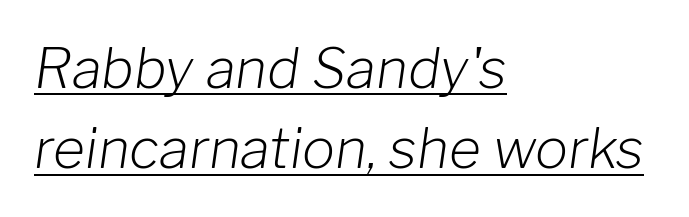
The image shows 55 px light type, italic (leaning right); set left-aligned, normal line spacing (1.46x), normal letter spacing, underlined; low stroke contrast and a medium x-height.
